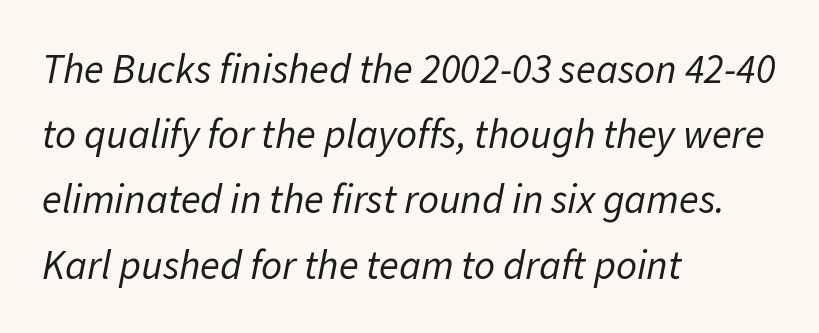
Rows of type keep a routine distance in the vertical direction. Note the varied advance widths — an 'i' is clearly narrower than an 'm'. Plain, unruled lines of type. Slant detected: the letters are inclined.
